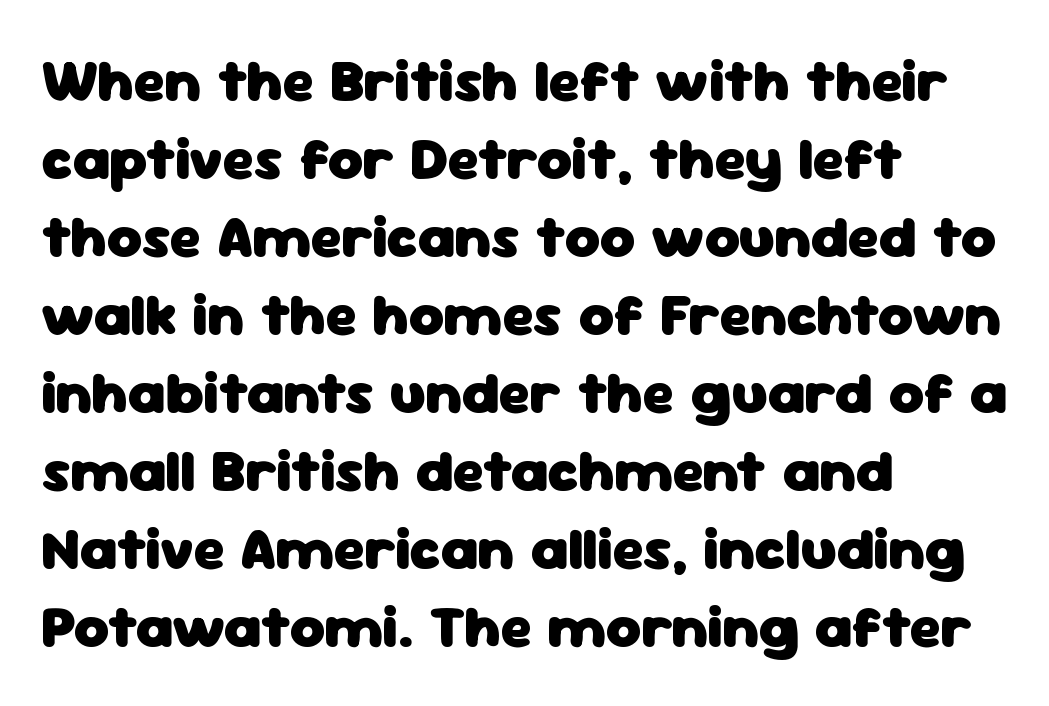
{"serif": "no", "italic": "no", "bold": "yes", "weight": "heavy", "width": "normal", "stroke_contrast": "low", "x_height": "medium", "monospaced": "no", "underline": "no", "align": "left", "line_spacing": "normal", "line_spacing_ratio": 1.3, "letter_spacing": "normal", "letter_spacing_em": 0.0, "glyph_px": 60}
